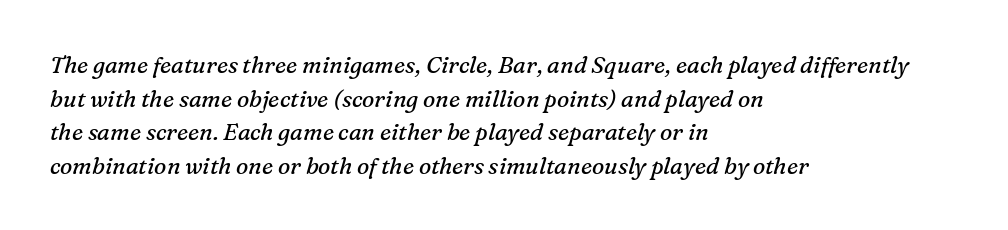
Q: Is the text bold? A: No.
Q: Is the text italic (slanted)? A: Yes, it leans right by about 16 degrees.
Q: Is the text underlined? A: No.
Q: How is the paragraph aligned? A: Left-aligned.
Q: Is the spacing between letters normal or unusually wide? A: Normal.
Q: Is the spacing between lines tight, normal or loose? A: Normal.
